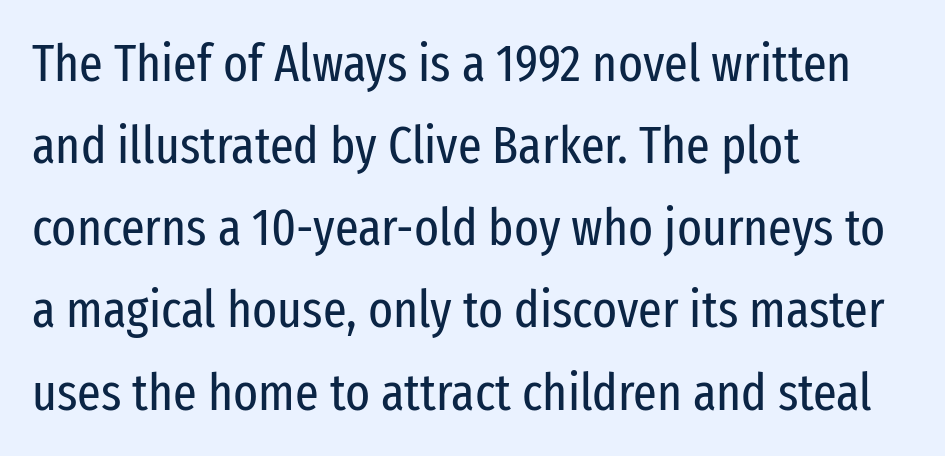
The image shows 52 px regular-weight, condensed sans-serif type, upright; set left-aligned, normal line spacing (1.58x), normal letter spacing, not underlined; low stroke contrast and a medium x-height.
